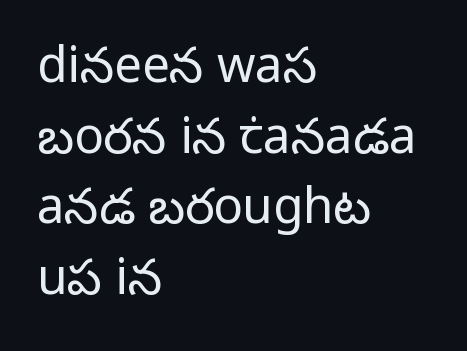
{"serif": "no", "italic": "no", "bold": "no", "weight": "regular", "width": "normal", "stroke_contrast": "low", "x_height": "medium", "monospaced": "no", "underline": "no", "align": "left", "line_spacing": "normal", "line_spacing_ratio": 1.44, "letter_spacing": "normal", "letter_spacing_em": 0.0, "glyph_px": 49}
